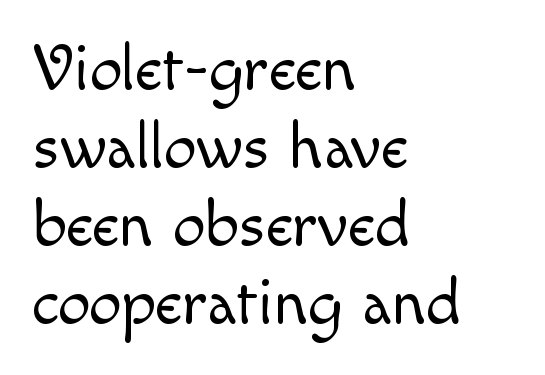
The image shows 65 px light type, upright; set left-aligned, line spacing 1.2x, normal letter spacing, not underlined; a small x-height.
